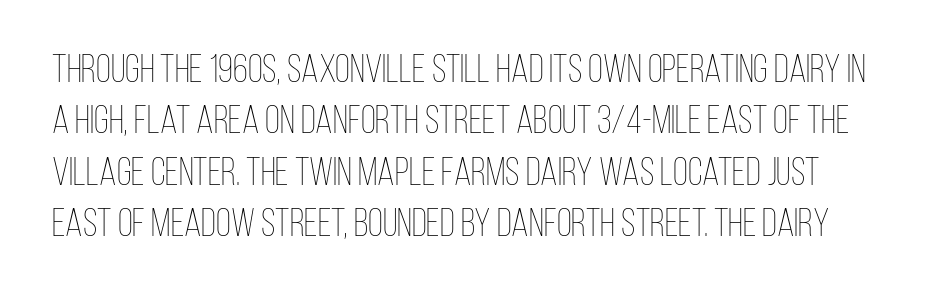
Notice how descenders clear the ascenders below comfortably — that's standard leading. The passage shown is typed in a proportional face where columns would drift. Heaviness? Minimal to ordinary, like unemphasized prose. The words here are not underlined. Spacing between characters is what you'd get straight out of the box.
